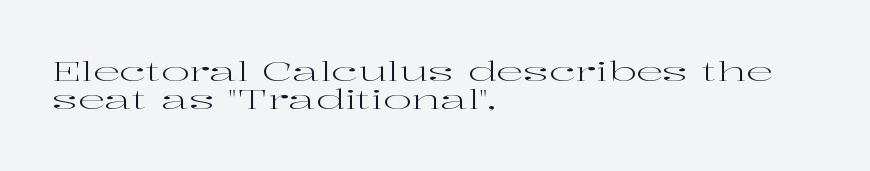
The image shows 27 px text type, upright; set left-aligned, tight line spacing (1.04x), normal letter spacing, not underlined.
